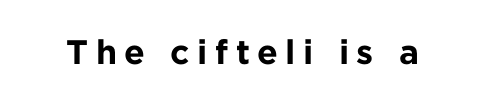
{"serif": "no", "italic": "no", "bold": "yes", "weight": "bold", "width": "normal", "stroke_contrast": "low", "x_height": "medium", "monospaced": "no", "underline": "no", "letter_spacing": "wide", "letter_spacing_em": 0.22, "glyph_px": 34}
